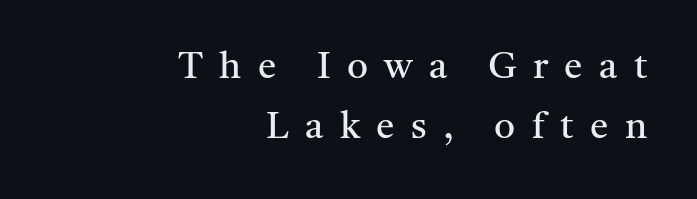
{"serif": "yes", "italic": "no", "bold": "no", "weight": "regular", "width": "normal", "stroke_contrast": "medium", "x_height": "medium", "monospaced": "no", "underline": "no", "align": "right", "line_spacing": "normal", "line_spacing_ratio": 1.63, "letter_spacing": "wide", "letter_spacing_em": 0.44, "glyph_px": 37}
